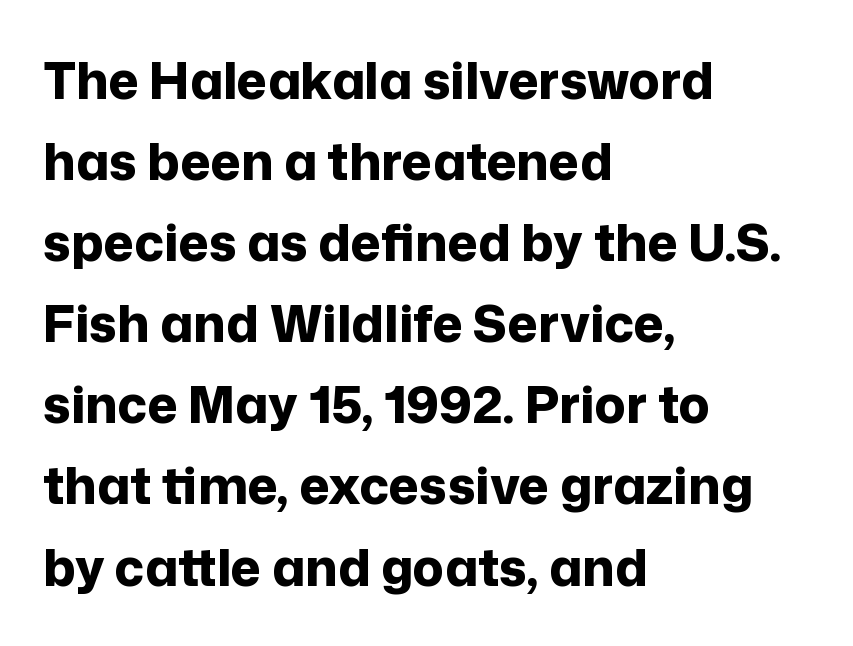
Q: Is the text bold? A: Yes.
Q: Is the text italic (slanted)? A: No, it is upright.
Q: Is the typeface a serif or a sans-serif typeface? A: Sans-serif.
Q: Is the text underlined? A: No.
Q: How is the paragraph aligned? A: Left-aligned.
Q: Is the spacing between letters normal or unusually wide? A: Normal.
Q: Is the spacing between lines tight, normal or loose? A: Normal.
Q: Width (condensed, normal, or wide)? A: Normal.
Q: Stroke contrast? A: Low.
Q: x-height? A: Medium.
Q: Monospaced? A: No.
